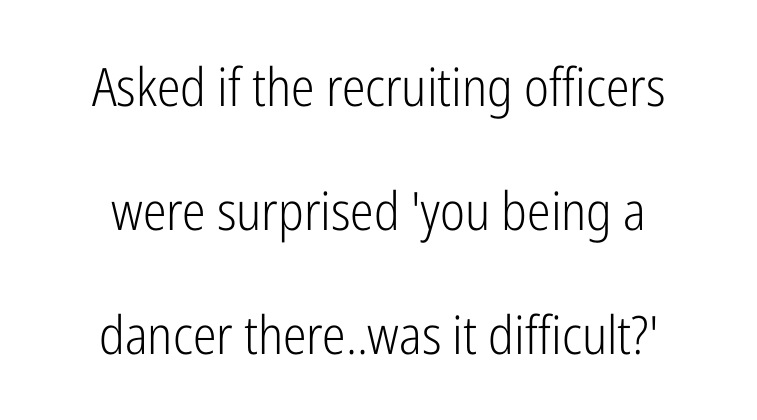
Proportional: the letters do not fall into vertical columns. Regarding leading, the lines here are spaced well apart. Typeset on center — no edge is straight. The words here are not underlined.
